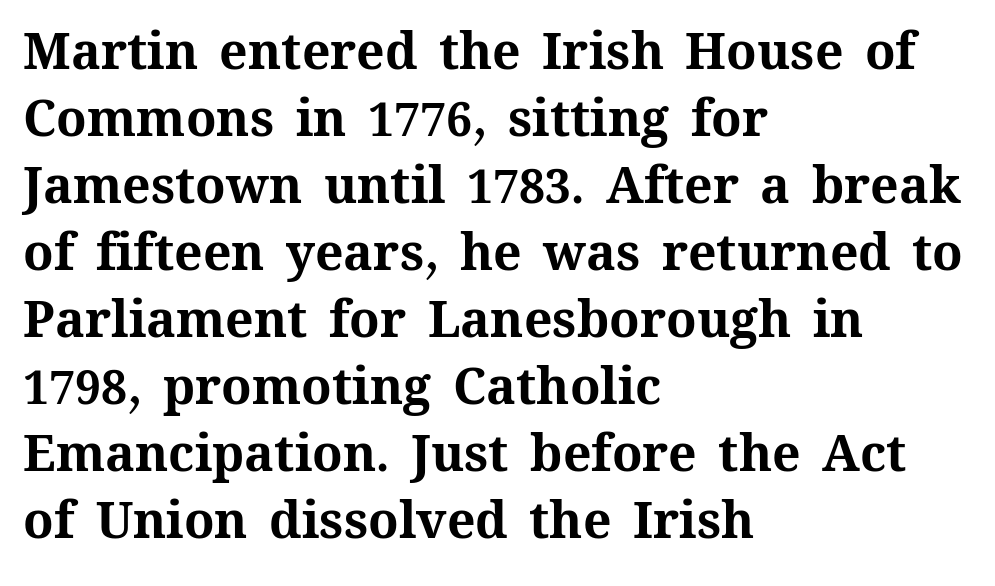
Q: Is the text bold? A: Yes.
Q: Is the text italic (slanted)? A: No, it is upright.
Q: Is the text underlined? A: No.
Q: How is the paragraph aligned? A: Left-aligned.
Q: Is the spacing between letters normal or unusually wide? A: Normal.
Q: Is the spacing between lines tight, normal or loose? A: Normal.
Q: Width (condensed, normal, or wide)? A: Normal.
Q: Stroke contrast? A: Medium.
Q: x-height? A: Medium.
Q: Monospaced? A: No.
